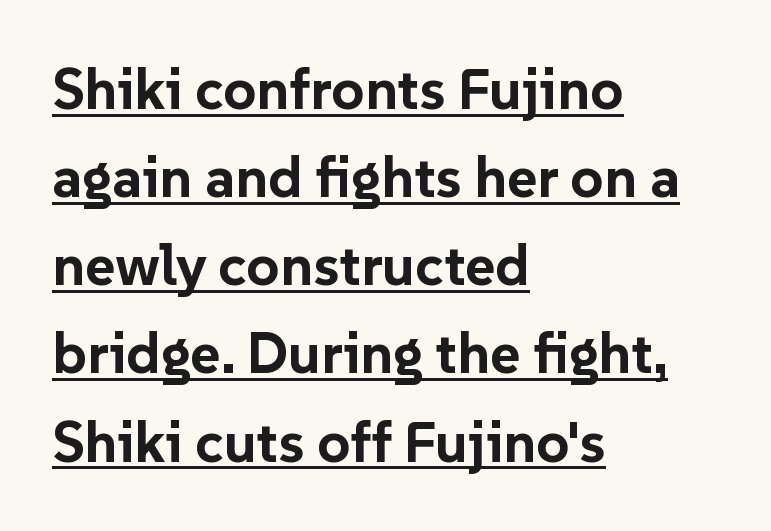
Q: Is the text bold? A: Yes.
Q: Is the text italic (slanted)? A: No, it is upright.
Q: Is the typeface a serif or a sans-serif typeface? A: Sans-serif.
Q: Is the text underlined? A: Yes.
Q: How is the paragraph aligned? A: Left-aligned.
Q: Is the spacing between letters normal or unusually wide? A: Normal.
Q: Is the spacing between lines tight, normal or loose? A: Normal.
Q: Width (condensed, normal, or wide)? A: Normal.
Q: Stroke contrast? A: Low.
Q: x-height? A: Medium.
Q: Monospaced? A: No.
